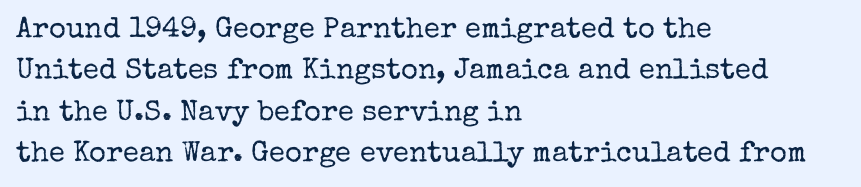
The image shows 29 px regular-weight serif type, upright; set left-aligned, normal line spacing (1.43x), normal letter spacing, not underlined; low stroke contrast and a medium x-height.
